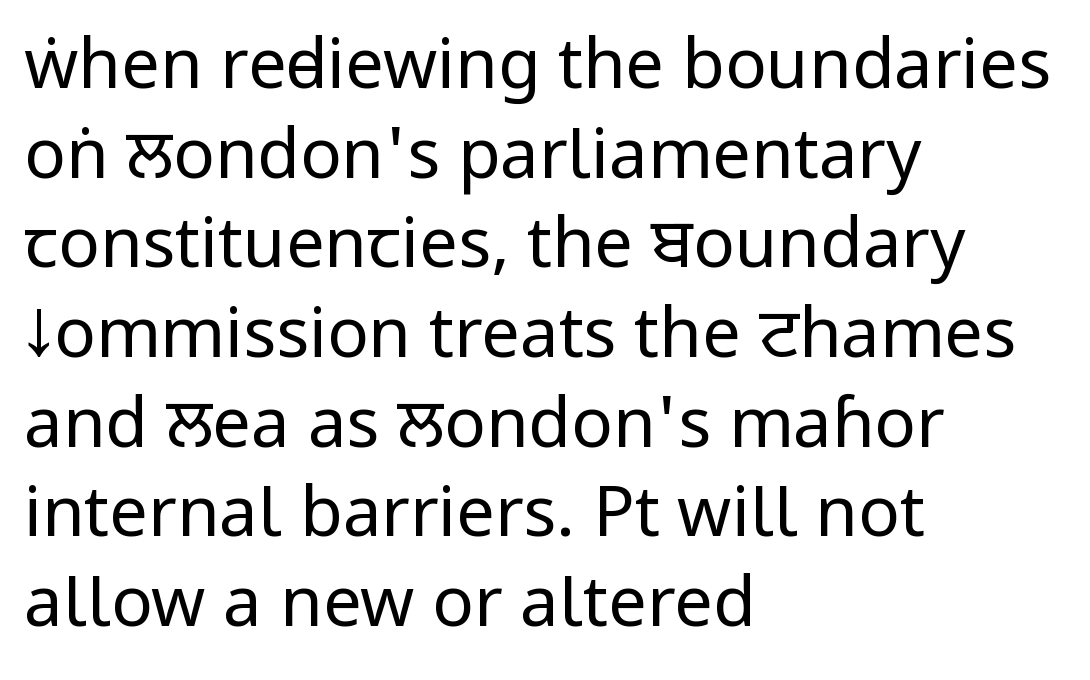
{"serif": "no", "italic": "no", "bold": "no", "weight": "regular", "width": "condensed", "stroke_contrast": "low", "x_height": "large", "monospaced": "no", "underline": "no", "align": "left", "line_spacing": "normal", "line_spacing_ratio": 1.3, "letter_spacing": "normal", "letter_spacing_em": 0.0, "glyph_px": 69}
